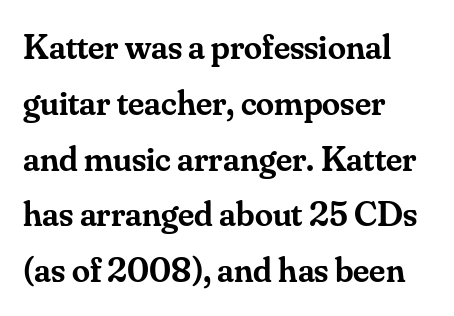
Each letter keeps its own natural width here, so spacing adapts to shape. The passage shown is typeset with a serif family. Nothing unusual about the tracking: characters are spaced as the font intends. Does the copy run flush right? No — it runs flush left.
